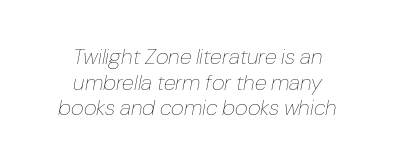
{"italic": "yes", "lean": "right", "slant_degrees": 10, "bold": "no", "underline": "no", "align": "center", "line_spacing_ratio": 1.16, "letter_spacing": "normal", "letter_spacing_em": 0.0, "glyph_px": 22}
